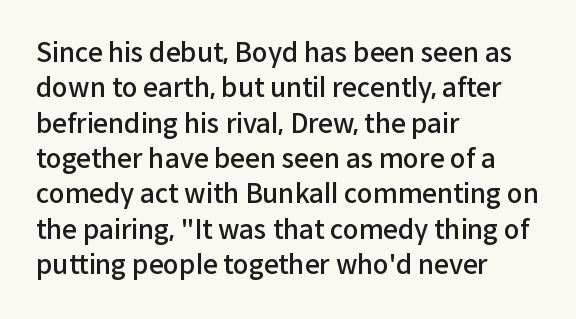
{"italic": "no", "bold": "semi", "underline": "no", "align": "left", "line_spacing": "normal", "line_spacing_ratio": 1.36, "letter_spacing": "normal", "letter_spacing_em": 0.0, "glyph_px": 26}
